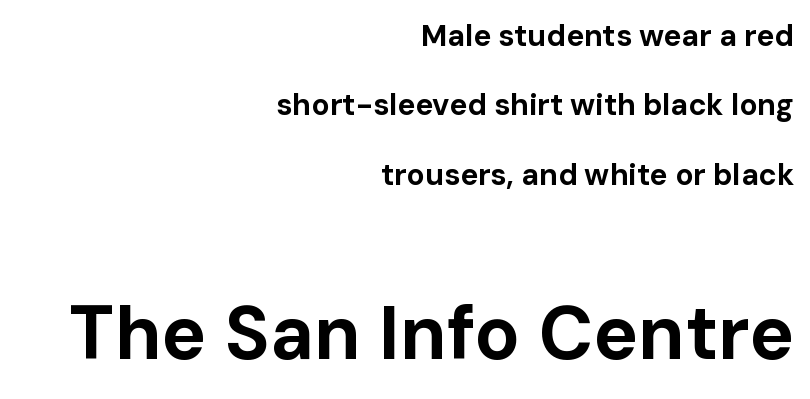
{"serif": "no", "italic": "no", "bold": "yes", "weight": "bold", "width": "normal", "stroke_contrast": "low", "x_height": "medium", "monospaced": "no", "underline": "no", "align": "right", "line_spacing": "loose", "line_spacing_ratio": 2.31, "letter_spacing": "normal", "letter_spacing_em": 0.0, "larger_block": "second", "size_ratio": 2.5, "glyph_px": 75}
